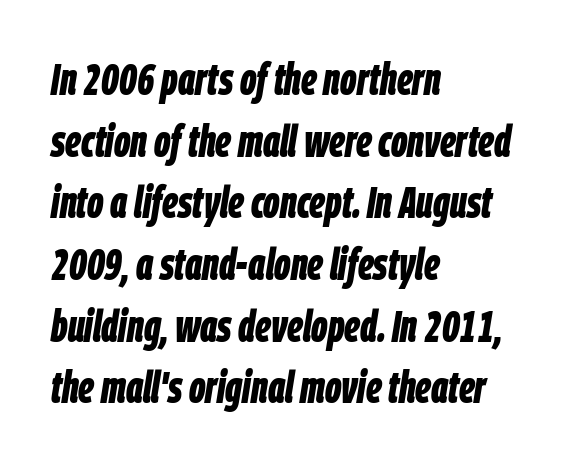
Q: Is the text bold? A: Yes.
Q: Is the text italic (slanted)? A: Yes, it leans right by about 9 degrees.
Q: Is the text underlined? A: No.
Q: How is the paragraph aligned? A: Left-aligned.
Q: Is the spacing between letters normal or unusually wide? A: Normal.
Q: Is the spacing between lines tight, normal or loose? A: Normal.
Q: Width (condensed, normal, or wide)? A: Condensed.
Q: Stroke contrast? A: Low.
Q: x-height? A: Large.
Q: Monospaced? A: No.
